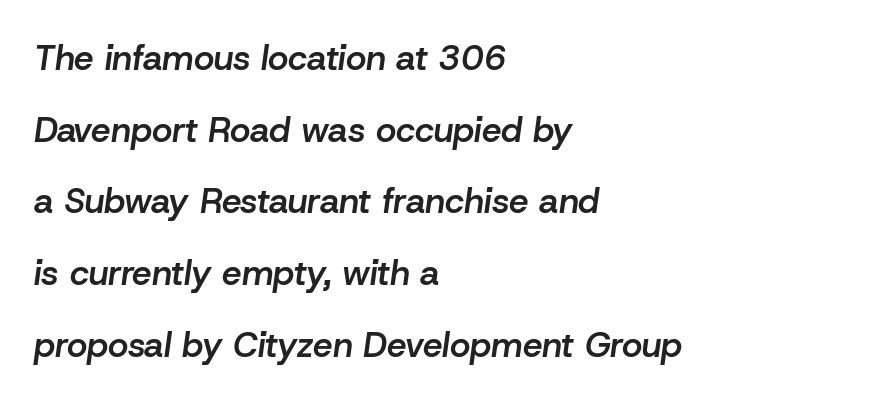
The zone under the glyphs is completely vacant. Think of a printed novel: that variable character pitch is what you see here. One glance says open: line gaps are wider than usual. A fair bit of extra ink — the face is semibold, not bold. Compared with a centered layout, this one pins lines to the left instead.
